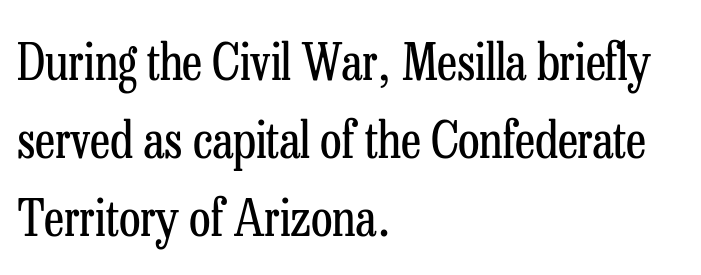
Letterform terminals end in serifs throughout the passage. Varying glyph widths throughout — classic text-font behaviour. Interline gaps are of average width in this sample. Caption: standard tracking, unaltered. Designer's note — italics off, roman on.
